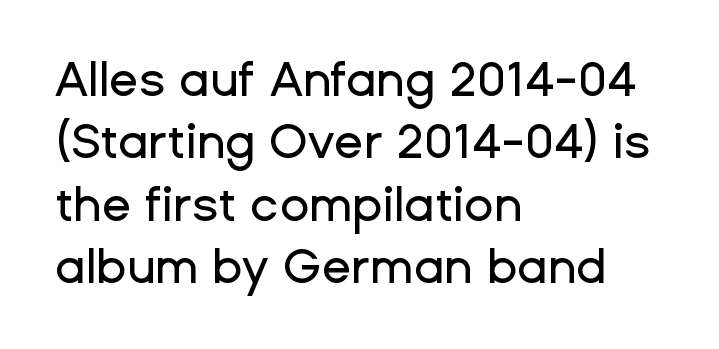
The image shows 48 px sans-serif type, upright; set left-aligned, normal line spacing (1.3x), normal letter spacing, not underlined; low stroke contrast and a medium x-height.
